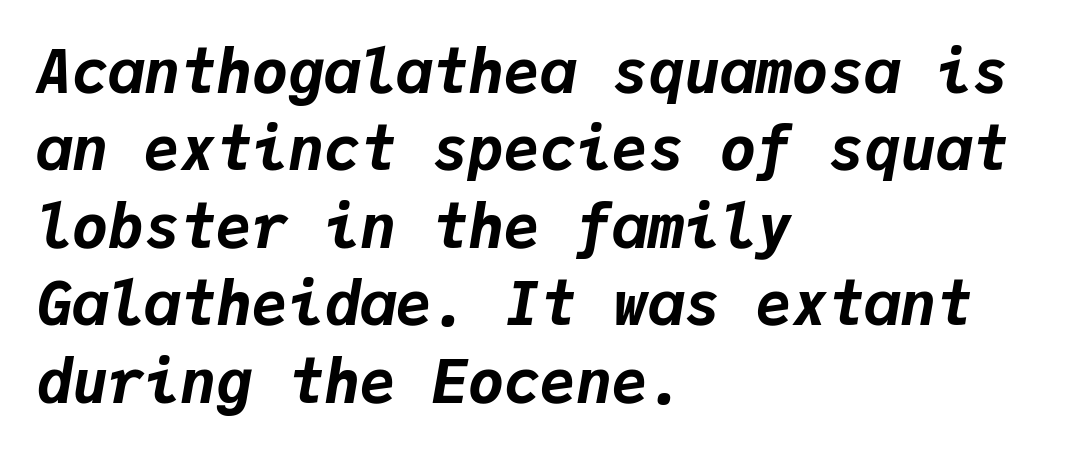
Q: Is the text bold? A: Yes.
Q: Is the text italic (slanted)? A: Yes, it leans right by about 9 degrees.
Q: Is the text underlined? A: No.
Q: How is the paragraph aligned? A: Left-aligned.
Q: Is the spacing between letters normal or unusually wide? A: Normal.
Q: Is the spacing between lines tight, normal or loose? A: Normal.
Q: Width (condensed, normal, or wide)? A: Normal.
Q: Stroke contrast? A: Low.
Q: x-height? A: Medium.
Q: Monospaced? A: Yes.
